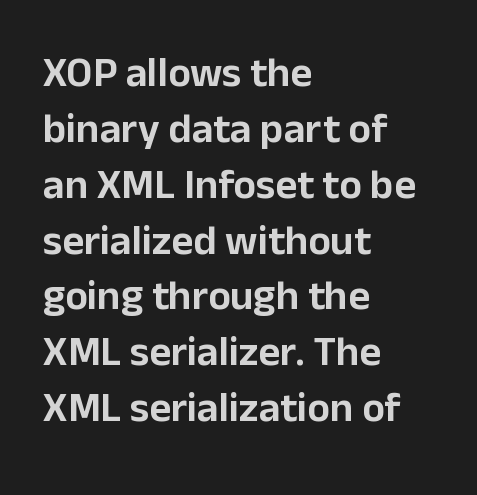
Notice how descenders clear the ascenders below comfortably — that's standard leading. Look at the bottom of the vertical strokes: they stop flat, with no serifs. Compared with typical body copy, the letter spacing here is the same. The rendering anchors every line to the left-hand side.
